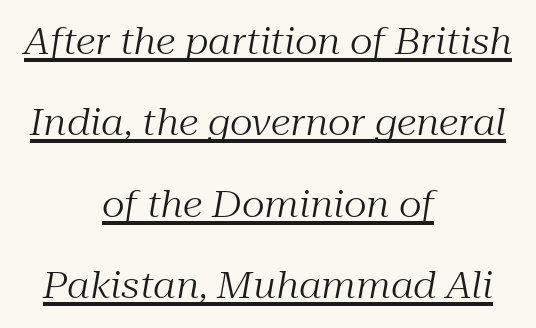
{"serif": "yes", "italic": "yes", "lean": "right", "slant_degrees": 10, "bold": "no", "weight": "regular", "width": "normal", "stroke_contrast": "medium", "x_height": "medium", "monospaced": "no", "underline": "yes", "align": "center", "line_spacing": "loose", "line_spacing_ratio": 2.26, "letter_spacing": "normal", "letter_spacing_em": 0.0, "glyph_px": 36}
